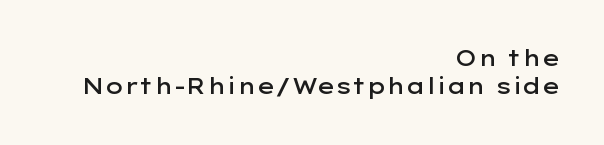
Evenly set lines give the paragraph a standard silhouette. No italicization has been applied; the sample stays upright. All the whitespace from short lines collects on the left. Tracking value appears to be zero — textbook default spacing. The area under the type is left untouched. Bold? Not quite — semibold, heavier than regular but stopping short.
